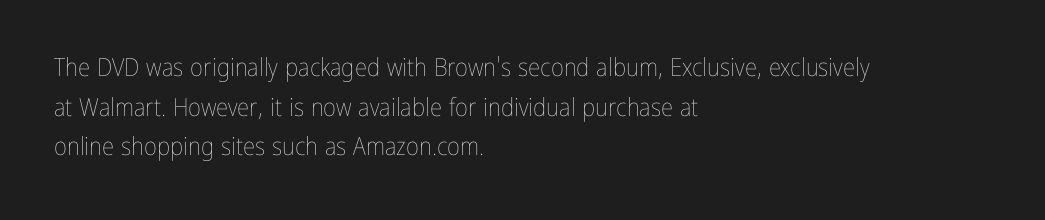
The image shows 25 px text type, upright; set left-aligned, normal line spacing (1.59x), normal letter spacing, not underlined.
